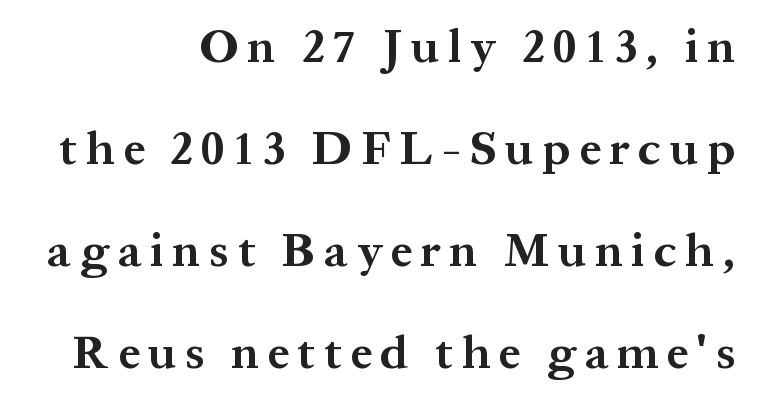
Q: Is the text bold? A: Yes.
Q: Is the text italic (slanted)? A: No, it is upright.
Q: Is the typeface a serif or a sans-serif typeface? A: Serif.
Q: Is the text underlined? A: No.
Q: How is the paragraph aligned? A: Right-aligned.
Q: Is the spacing between lines tight, normal or loose? A: Loose.
Q: Width (condensed, normal, or wide)? A: Normal.
Q: Stroke contrast? A: Medium.
Q: x-height? A: Medium.
Q: Monospaced? A: No.
